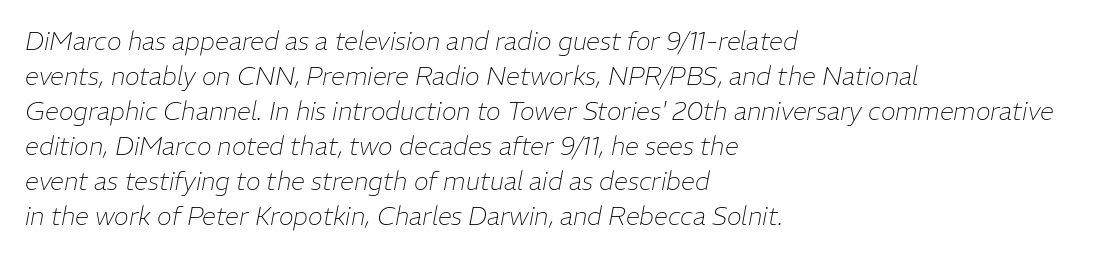
The image shows 25 px text type, italic (leaning right); set left-aligned, normal line spacing (1.4x), normal letter spacing, not underlined.
